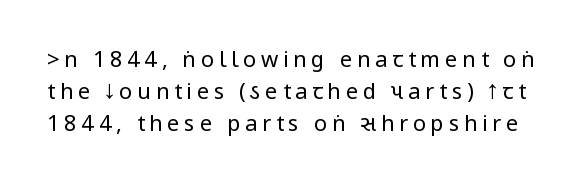
{"italic": "no", "bold": "no", "underline": "no", "line_spacing": "normal", "line_spacing_ratio": 1.46, "letter_spacing": "wide", "letter_spacing_em": 0.21, "glyph_px": 22}
